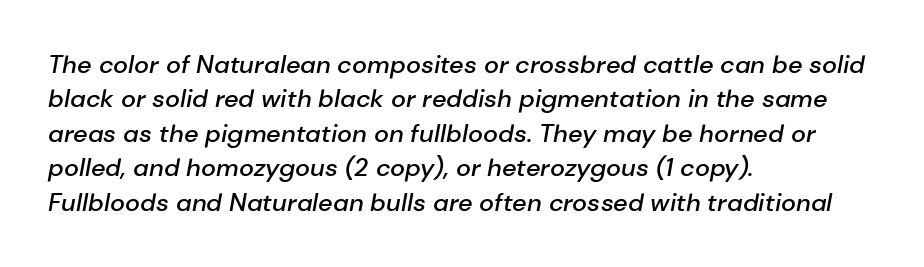
As a designer I'd log this as weight 600, semibold. Leading matches the norm, producing a regular column. Characters follow at the spacing the type designer built in. Visually the block forms a straight wall on the left and a jagged coastline on the right.
